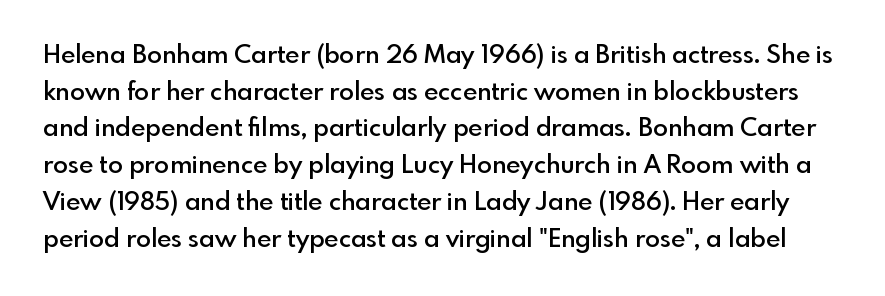
Spacing between characters is what you'd get straight out of the box. Is there much room between lines? A standard amount, neither cramped nor airy. Semibold letterforms, between regular and bold. Descender tails drop into unmarked territory. Is there any slant? The stems are plumb.
